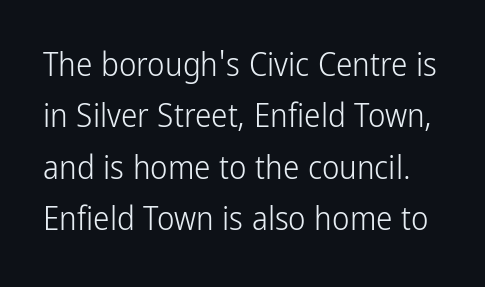
Q: Is the text bold? A: No.
Q: Is the text italic (slanted)? A: No, it is upright.
Q: Is the typeface a serif or a sans-serif typeface? A: Sans-serif.
Q: Is the text underlined? A: No.
Q: Is the spacing between letters normal or unusually wide? A: Normal.
Q: Is the spacing between lines tight, normal or loose? A: Normal.
Q: Width (condensed, normal, or wide)? A: Condensed.
Q: Stroke contrast? A: Low.
Q: x-height? A: Medium.
Q: Monospaced? A: No.
